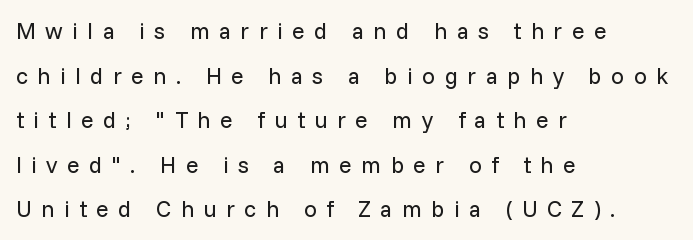
The image shows 23 px text type, upright; set left-aligned, loose line spacing (1.94x), unusually wide letter spacing (+0.41 em), not underlined.
